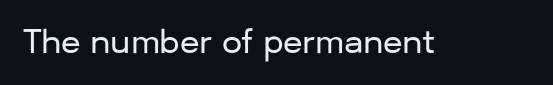
The image shows 32 px sans-serif type, upright; set normal letter spacing, not underlined; low stroke contrast and a medium x-height.
